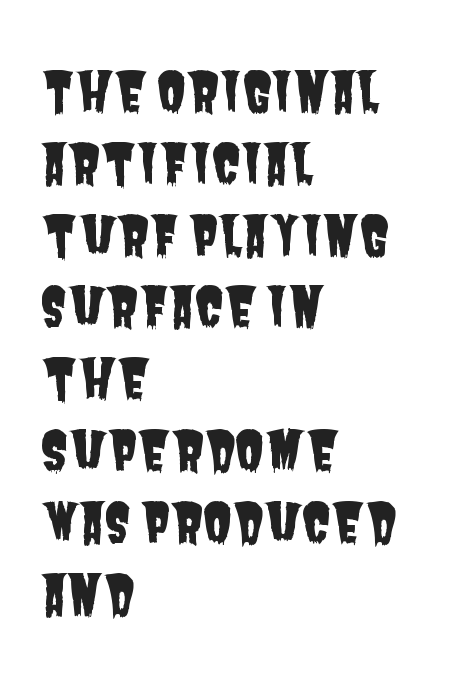
Q: Is the typeface a serif or a sans-serif typeface? A: Sans-serif.
Q: Is the text underlined? A: No.
Q: How is the paragraph aligned? A: Left-aligned.
Q: Is the spacing between letters normal or unusually wide? A: Normal.
Q: Is the spacing between lines tight, normal or loose? A: Normal.
Q: Width (condensed, normal, or wide)? A: Condensed.
Q: Stroke contrast? A: Low.
Q: x-height? A: Large.
Q: Monospaced? A: No.
